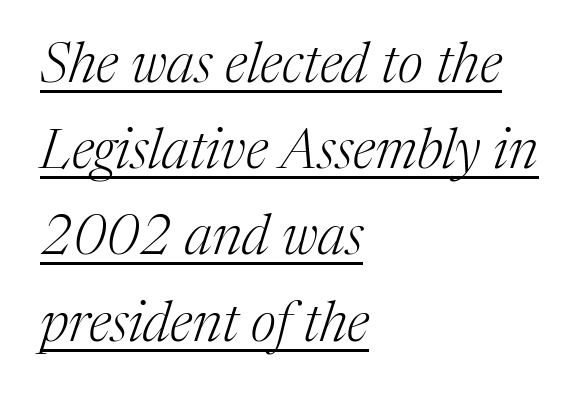
Q: Is the text bold? A: No.
Q: Is the text italic (slanted)? A: Yes, it leans right by about 17 degrees.
Q: Is the typeface a serif or a sans-serif typeface? A: Serif.
Q: Is the text underlined? A: Yes.
Q: How is the paragraph aligned? A: Left-aligned.
Q: Is the spacing between letters normal or unusually wide? A: Normal.
Q: Is the spacing between lines tight, normal or loose? A: Normal.
Q: Width (condensed, normal, or wide)? A: Normal.
Q: Stroke contrast? A: Medium.
Q: x-height? A: Medium.
Q: Monospaced? A: No.
